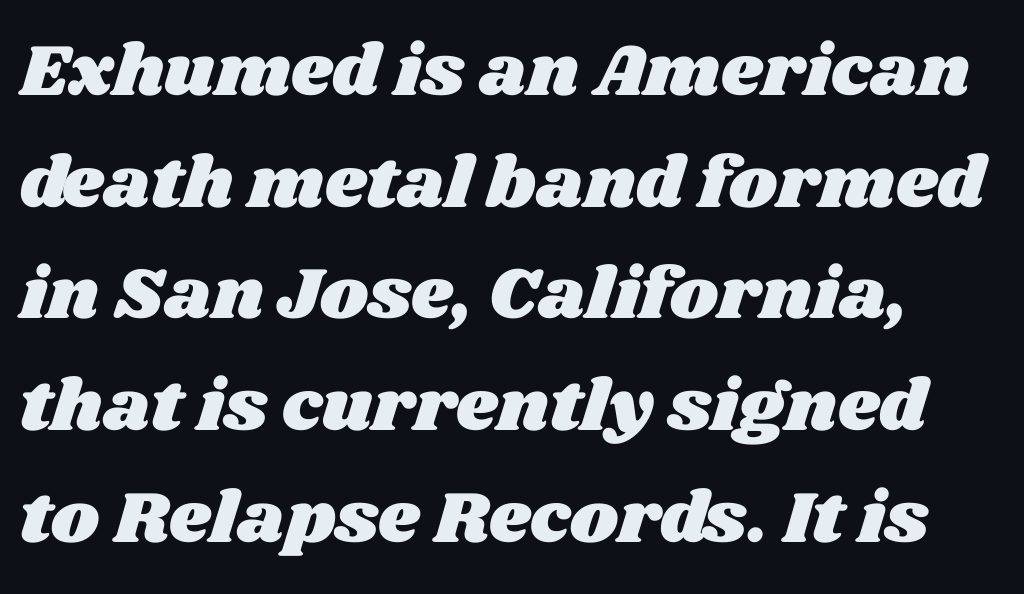
Q: Is the text underlined? A: No.
Q: Is the spacing between letters normal or unusually wide? A: Normal.
Q: Is the spacing between lines tight, normal or loose? A: Normal.
Q: Width (condensed, normal, or wide)? A: Wide.
Q: Stroke contrast? A: Medium.
Q: x-height? A: Large.
Q: Monospaced? A: No.
